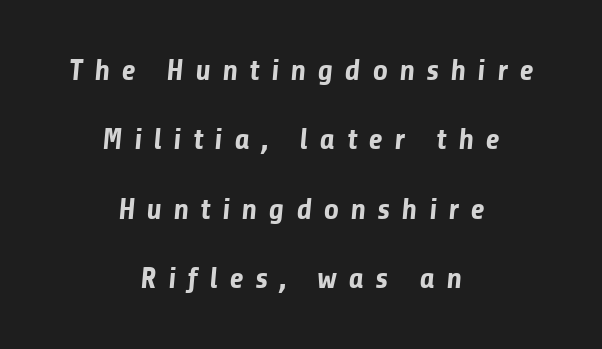
The image shows 30 px bold sans-serif type; set centered, loose line spacing (2.31x), unusually wide letter spacing (+0.38 em), not underlined; low stroke contrast and a medium x-height.
